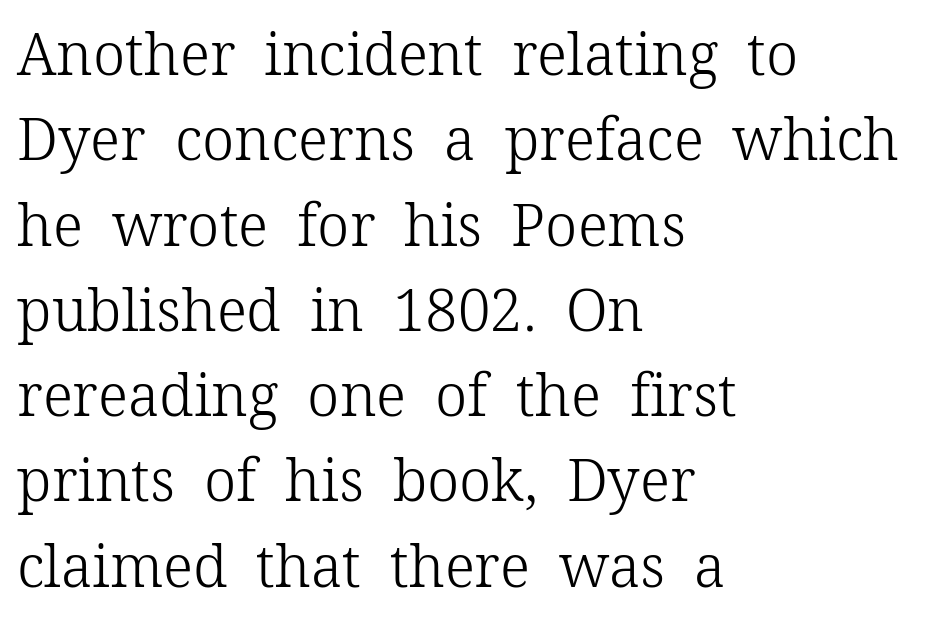
{"serif": "yes", "italic": "no", "bold": "no", "weight": "light", "width": "normal", "stroke_contrast": "low", "x_height": "medium", "monospaced": "no", "underline": "no", "align": "left", "line_spacing": "normal", "line_spacing_ratio": 1.47, "letter_spacing": "normal", "letter_spacing_em": 0.0, "glyph_px": 58}
